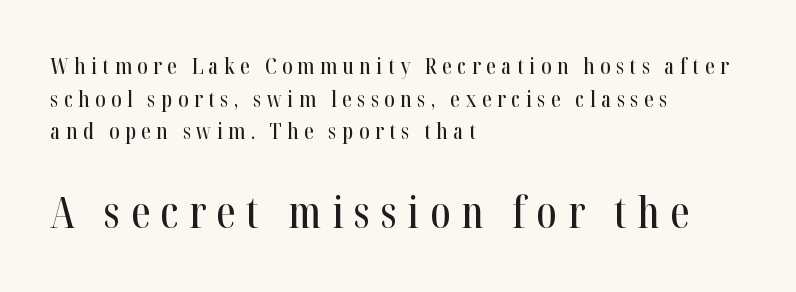
Glance below the letters and you will spot only blank space. Regarding serifs, this sample has them. Tall strokes in this sample are plumb rather than angled. The letters advance in unequal steps, a hallmark of proportional type. The second block has been scaled up relative to the first.
